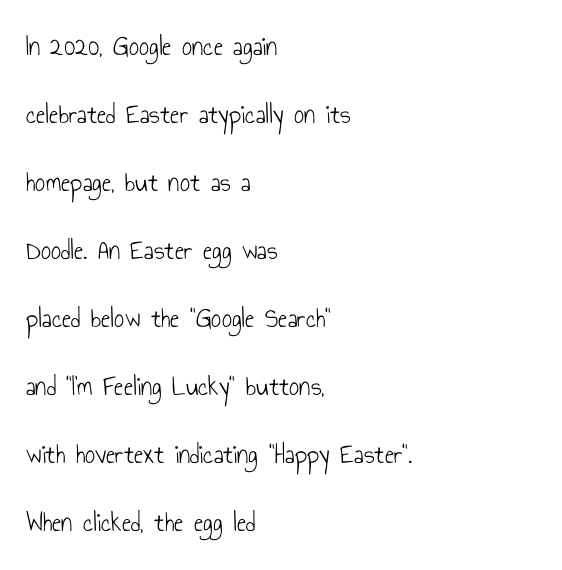
Decoration check: the copy has no underline. On a weight scale, this lands at 450 or below. Is this a fixed-width face? No — the glyphs have proportional, varying widths. No italicization has been applied; the sample stays upright. The gaps between neighbouring characters are ordinary and unremarkable. Casual observation: everything's shoved over to the left.
